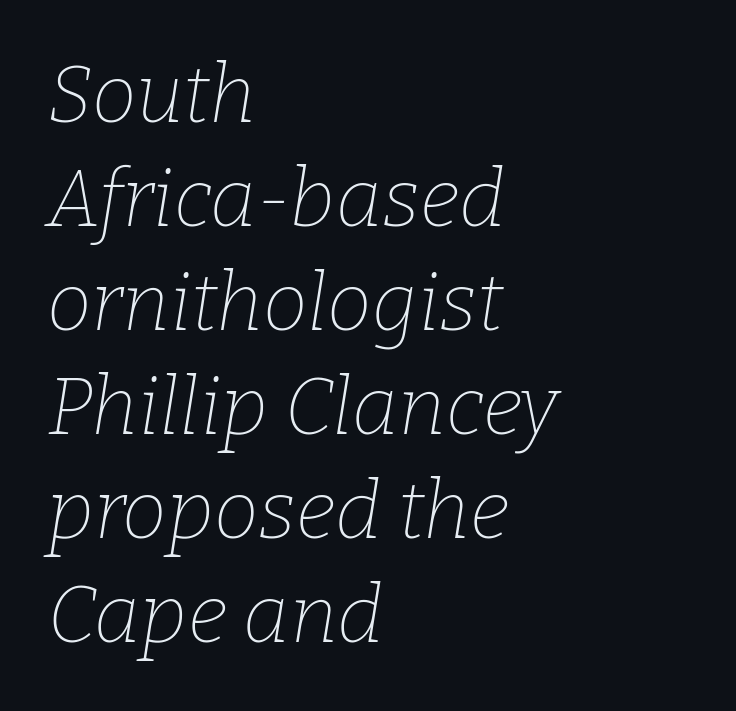
Nobody touched the tracking dial on this one. Style check: oblique. One-word summary of the alignment: left. The typesetting does not lean heavy: it is not bold.
